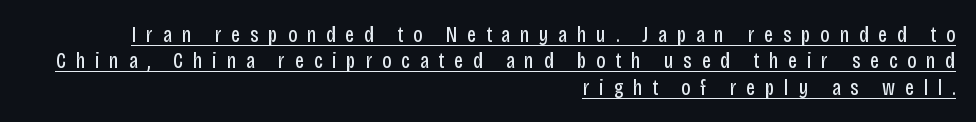
Q: Is the text bold? A: No.
Q: Is the text italic (slanted)? A: No, it is upright.
Q: Is the text underlined? A: Yes.
Q: How is the paragraph aligned? A: Right-aligned.
Q: Is the spacing between letters normal or unusually wide? A: Unusually wide.
